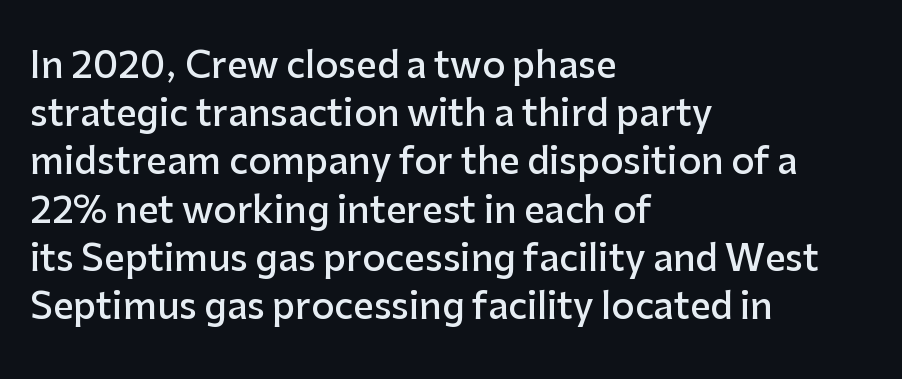
The image shows 36 px semibold sans-serif type, upright; set left-aligned, normal line spacing (1.34x), normal letter spacing, not underlined; low stroke contrast and a medium x-height.
